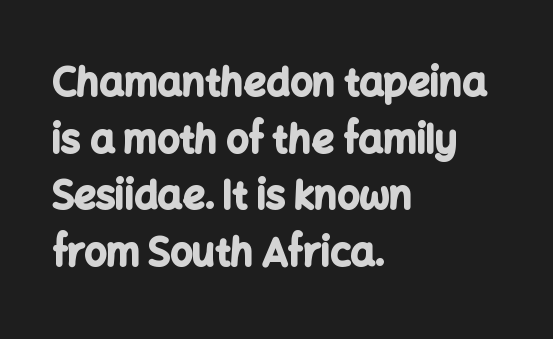
The image shows 39 px bold sans-serif type, upright; set left-aligned, normal line spacing (1.45x), normal letter spacing, not underlined; low stroke contrast and a medium x-height.
